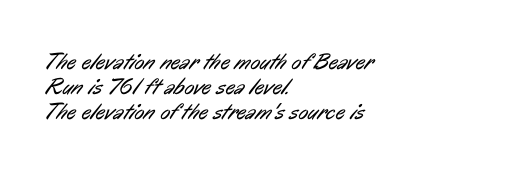
{"bold": "no", "underline": "no", "align": "left", "line_spacing": "tight", "line_spacing_ratio": 1.09, "letter_spacing": "normal", "letter_spacing_em": 0.0, "glyph_px": 23}
